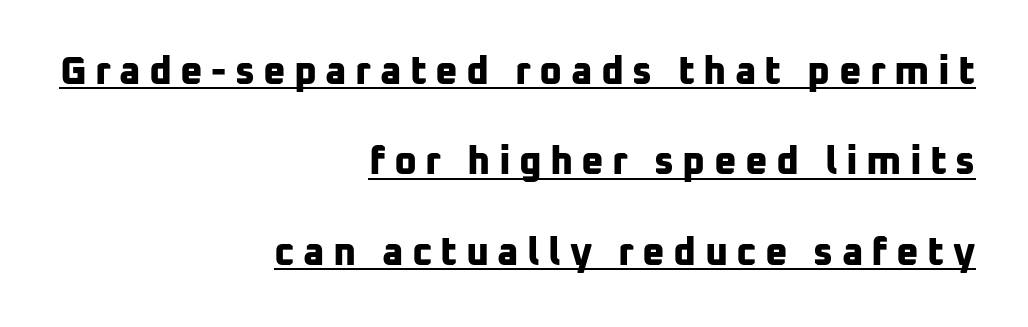
{"serif": "no", "bold": "yes", "weight": "bold", "width": "normal", "stroke_contrast": "low", "x_height": "medium", "monospaced": "no", "underline": "yes", "align": "right", "line_spacing": "loose", "line_spacing_ratio": 2.32, "letter_spacing": "wide", "letter_spacing_em": 0.21, "glyph_px": 39}
